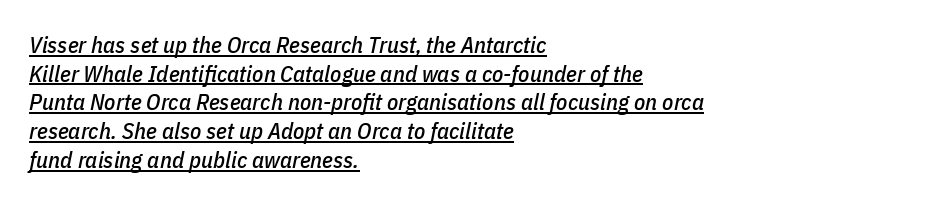
The image shows 23 px text type, italic (leaning right); set left-aligned, normal line spacing (1.25x), normal letter spacing, underlined.
